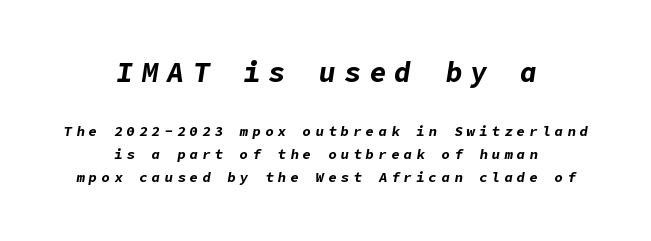
The image shows 28 px bold type, italic (leaning right); set centered, normal line spacing (1.64x), unusually wide letter spacing (+0.3 em), not underlined; the first (top) block is 2.0x larger; low stroke contrast and a medium x-height.
